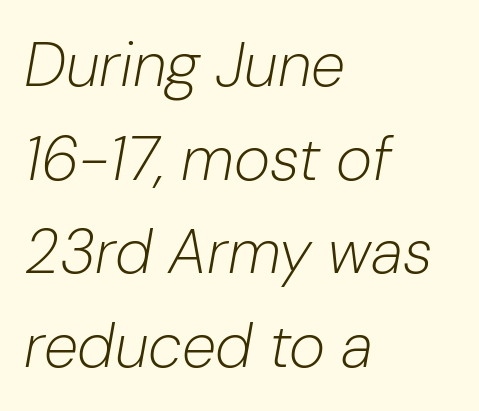
Q: Is the text bold? A: No.
Q: Is the text italic (slanted)? A: Yes, it leans right by about 10 degrees.
Q: Is the text underlined? A: No.
Q: How is the paragraph aligned? A: Left-aligned.
Q: Is the spacing between letters normal or unusually wide? A: Normal.
Q: Is the spacing between lines tight, normal or loose? A: Normal.
Q: Width (condensed, normal, or wide)? A: Normal.
Q: Stroke contrast? A: Low.
Q: x-height? A: Medium.
Q: Monospaced? A: No.
